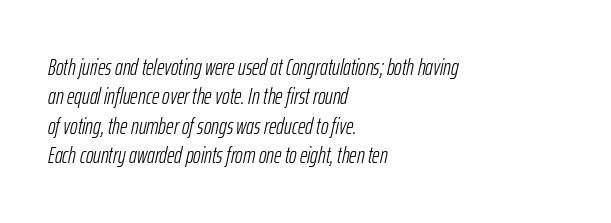
The image shows 23 px text type, italic (leaning right); set left-aligned, normal line spacing (1.28x), normal letter spacing, not underlined.
